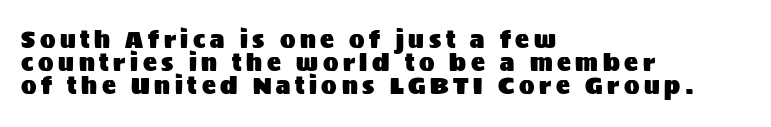
The image shows 23 px text type, upright; set left-aligned, tight line spacing (1.01x), unusually wide letter spacing (+0.2 em), not underlined.
